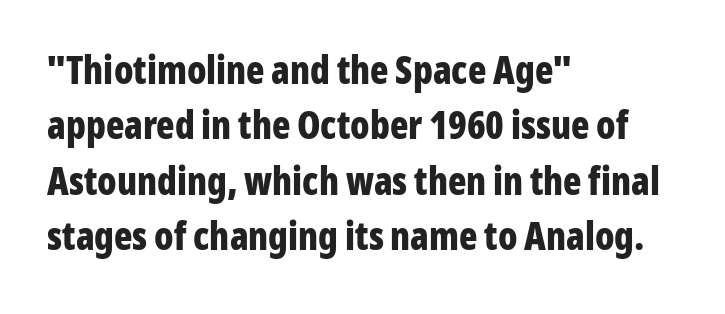
{"serif": "no", "italic": "no", "bold": "yes", "weight": "bold", "width": "condensed", "stroke_contrast": "low", "x_height": "medium", "monospaced": "no", "underline": "no", "align": "left", "line_spacing": "normal", "line_spacing_ratio": 1.46, "letter_spacing": "normal", "letter_spacing_em": 0.0, "glyph_px": 38}
